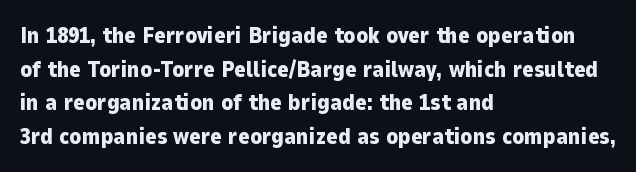
{"italic": "no", "bold": "yes", "underline": "no", "align": "left", "line_spacing": "normal", "line_spacing_ratio": 1.53, "letter_spacing": "normal", "letter_spacing_em": 0.0, "glyph_px": 22}
